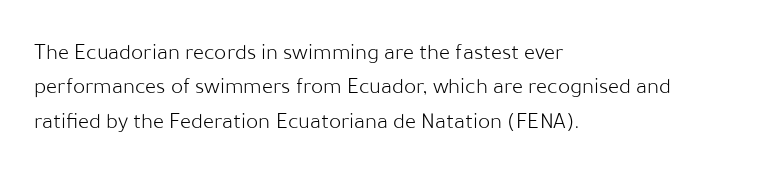
The image shows 23 px text type, upright; set left-aligned, normal line spacing (1.49x), normal letter spacing, not underlined.
